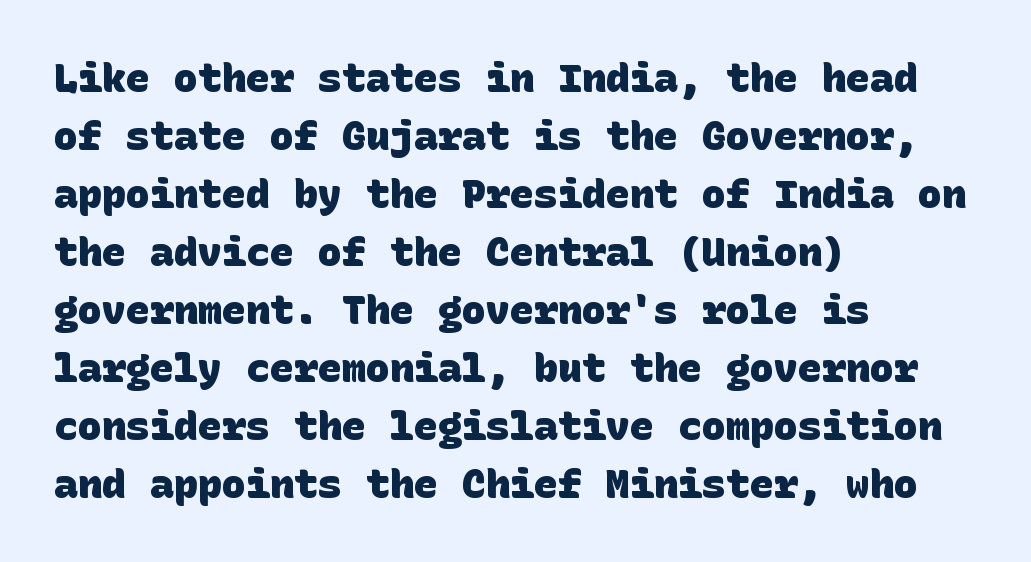
The image shows 40 px heavy sans-serif type; set left-aligned, normal line spacing (1.45x), normal letter spacing, not underlined; low stroke contrast and a large x-height.
